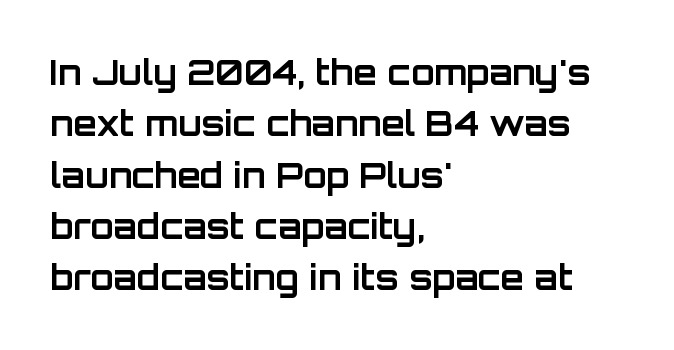
{"serif": "no", "italic": "no", "bold": "yes", "weight": "bold", "width": "normal", "stroke_contrast": "low", "x_height": "large", "monospaced": "no", "underline": "no", "align": "left", "line_spacing": "normal", "line_spacing_ratio": 1.51, "letter_spacing": "normal", "letter_spacing_em": 0.0, "glyph_px": 34}
